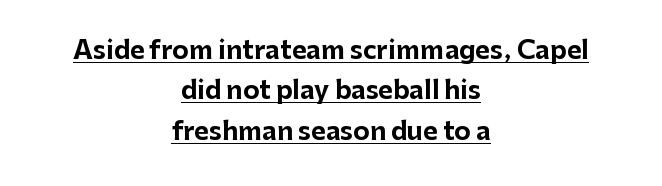
Q: Is the text bold? A: Yes.
Q: Is the text italic (slanted)? A: No, it is upright.
Q: Is the text underlined? A: Yes.
Q: How is the paragraph aligned? A: Centered.
Q: Is the spacing between letters normal or unusually wide? A: Normal.
Q: Is the spacing between lines tight, normal or loose? A: Normal.
